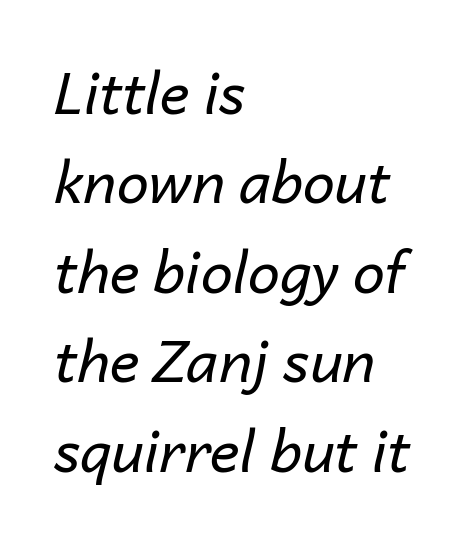
The image shows 57 px regular-weight type, italic (leaning right); set left-aligned, normal line spacing (1.57x), normal letter spacing, not underlined; low stroke contrast and a medium x-height.
